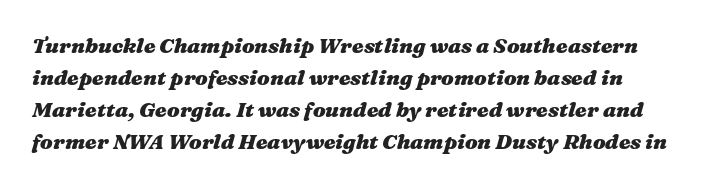
Q: Is the text bold? A: Yes.
Q: Is the text italic (slanted)? A: Yes, it leans right by about 16 degrees.
Q: Is the text underlined? A: No.
Q: Is the spacing between letters normal or unusually wide? A: Normal.
Q: Is the spacing between lines tight, normal or loose? A: Normal.
